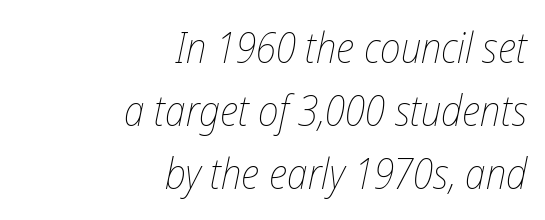
Q: Is the text bold? A: No.
Q: Is the text italic (slanted)? A: Yes, it leans right by about 12 degrees.
Q: Is the text underlined? A: No.
Q: How is the paragraph aligned? A: Right-aligned.
Q: Is the spacing between letters normal or unusually wide? A: Normal.
Q: Is the spacing between lines tight, normal or loose? A: Normal.
Q: Width (condensed, normal, or wide)? A: Condensed.
Q: Stroke contrast? A: Low.
Q: x-height? A: Medium.
Q: Monospaced? A: No.
